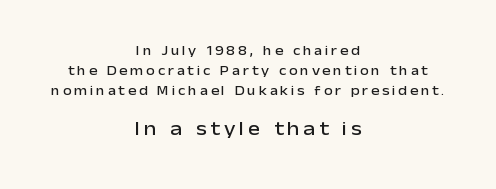
{"italic": "no", "underline": "no", "align": "center", "line_spacing": "normal", "line_spacing_ratio": 1.44, "larger_block": "second", "size_ratio": 1.43, "glyph_px": 20}
